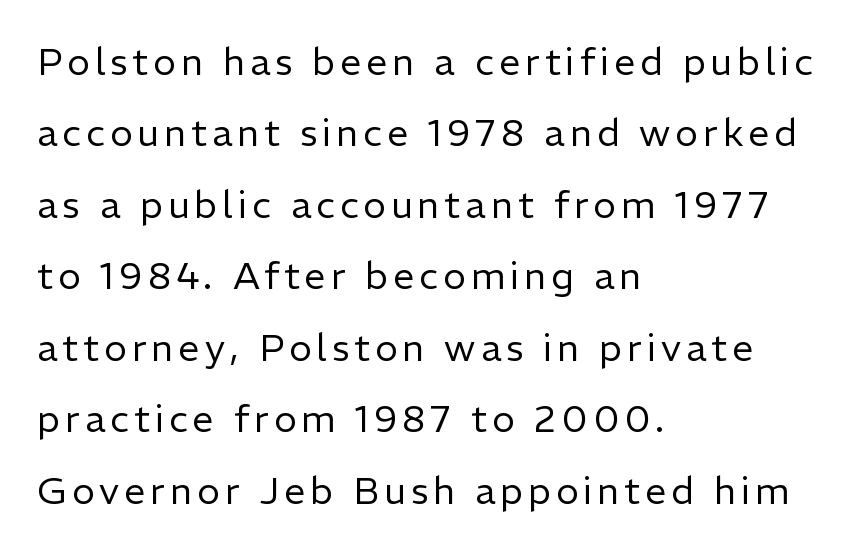
Q: Is the text bold? A: No.
Q: Is the text italic (slanted)? A: No, it is upright.
Q: Is the typeface a serif or a sans-serif typeface? A: Sans-serif.
Q: Is the text underlined? A: No.
Q: How is the paragraph aligned? A: Left-aligned.
Q: Width (condensed, normal, or wide)? A: Normal.
Q: Stroke contrast? A: Low.
Q: x-height? A: Medium.
Q: Monospaced? A: No.
